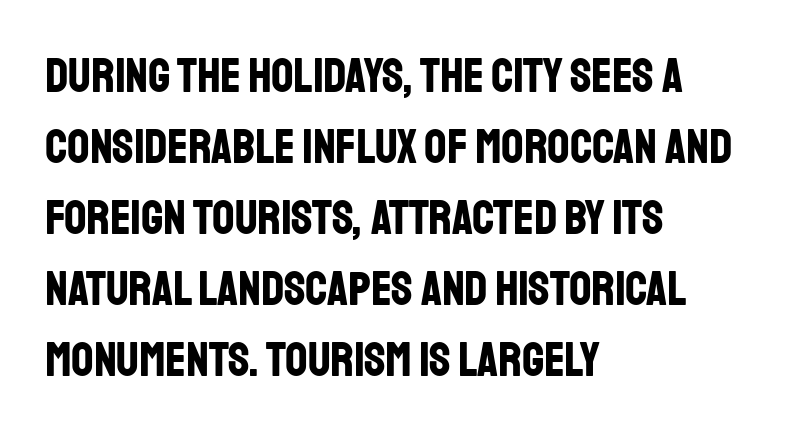
The image shows 49 px bold, condensed sans-serif type, upright; set left-aligned, normal line spacing (1.45x), normal letter spacing, not underlined; low stroke contrast and a large x-height.
